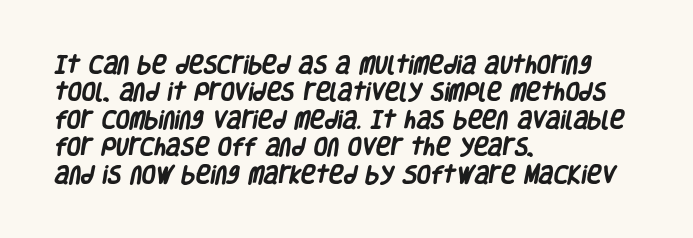
Q: Is the text bold? A: Yes.
Q: Is the text underlined? A: No.
Q: How is the paragraph aligned? A: Left-aligned.
Q: Is the spacing between letters normal or unusually wide? A: Normal.
Q: Is the spacing between lines tight, normal or loose? A: Normal.
